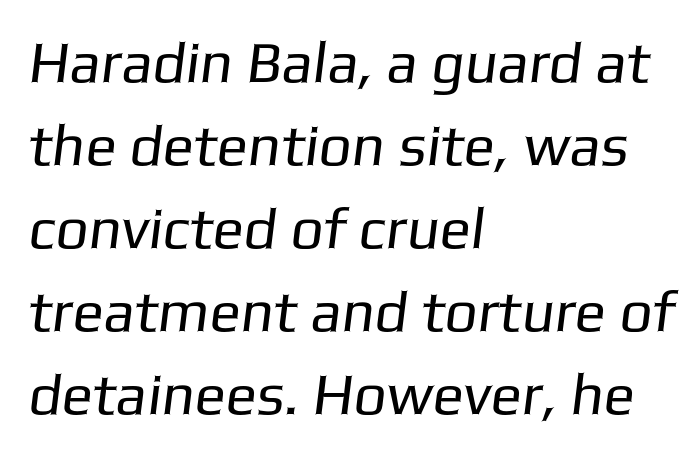
Q: Is the text bold? A: No.
Q: Is the typeface a serif or a sans-serif typeface? A: Sans-serif.
Q: Is the text underlined? A: No.
Q: How is the paragraph aligned? A: Left-aligned.
Q: Is the spacing between letters normal or unusually wide? A: Normal.
Q: Is the spacing between lines tight, normal or loose? A: Normal.
Q: Width (condensed, normal, or wide)? A: Normal.
Q: Stroke contrast? A: Low.
Q: x-height? A: Medium.
Q: Monospaced? A: No.
